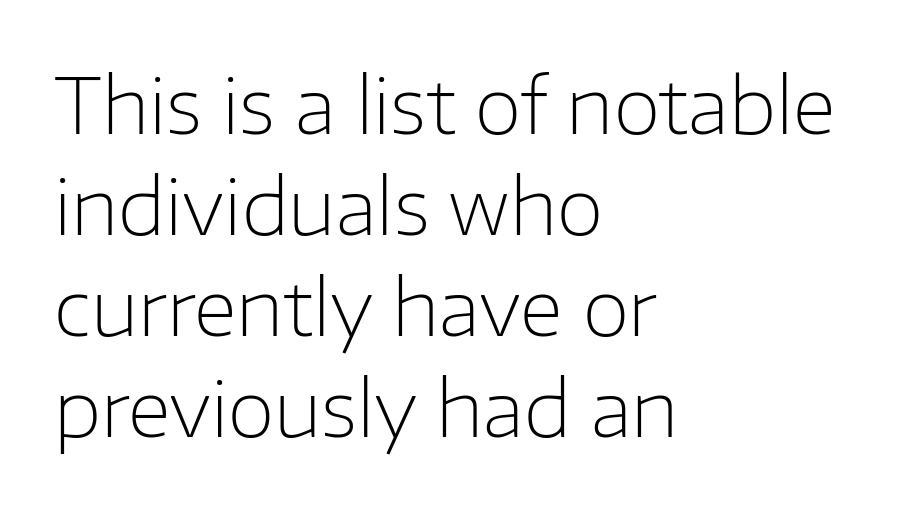
Whoever set this chose a conventional vertical rhythm. Which margin do the lines hug? The left one — the right edge is uneven. These lines were composed using upright roman letters. Just letters on the line, the space beneath them empty.
